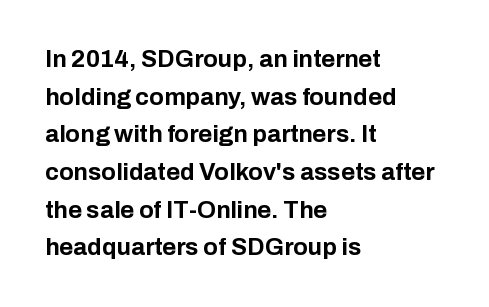
{"italic": "no", "bold": "yes", "underline": "no", "align": "left", "line_spacing": "normal", "line_spacing_ratio": 1.57, "letter_spacing": "normal", "letter_spacing_em": 0.0, "glyph_px": 24}
